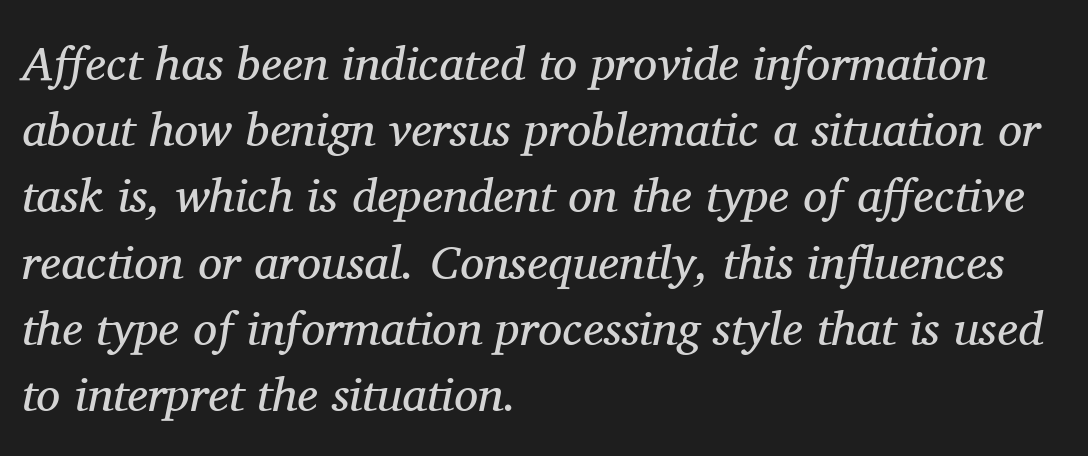
{"serif": "yes", "italic": "yes", "lean": "right", "slant_degrees": 11, "bold": "no", "weight": "regular", "width": "normal", "stroke_contrast": "medium", "x_height": "medium", "monospaced": "no", "underline": "no", "align": "left", "line_spacing": "normal", "line_spacing_ratio": 1.38, "letter_spacing": "normal", "letter_spacing_em": 0.0, "glyph_px": 48}
